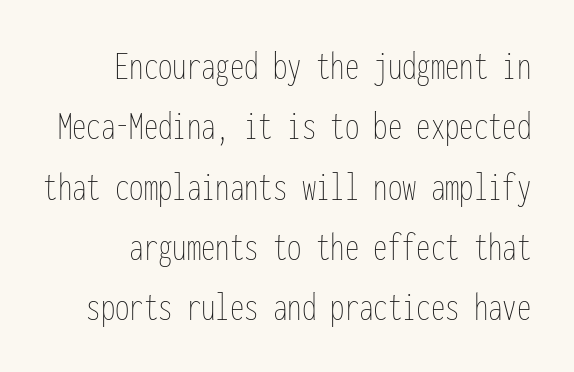
Letters rest on an invisible, unmarked baseline. The typeface has the unassuming heft of standard copy or less. Baseline-to-baseline distance is the conventional proportion of letter height. Here the designer chose a console-style face with uniform glyph widths.
